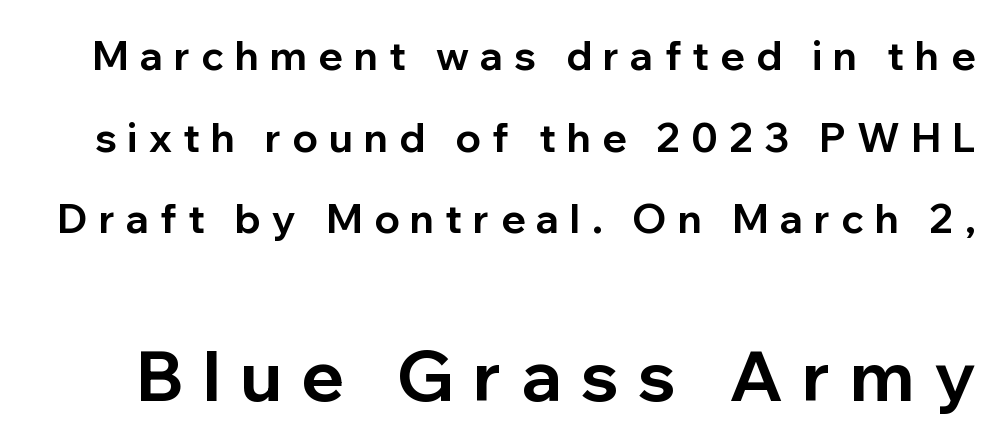
The image shows 70 px bold sans-serif type, upright; set loose line spacing (2.04x), unusually wide letter spacing (+0.28 em), not underlined; the second (bottom) block is 1.75x larger; low stroke contrast and a medium x-height.
